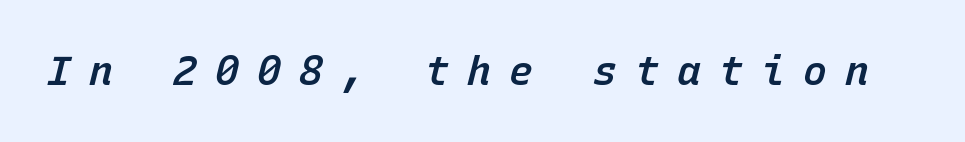
The image shows 40 px semibold type, italic (leaning right), monospaced; set unusually wide letter spacing (+0.45 em), not underlined; low stroke contrast and a medium x-height.
